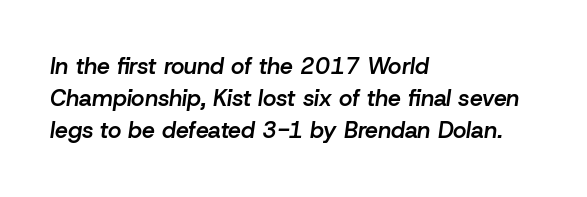
{"italic": "yes", "lean": "right", "slant_degrees": 8, "bold": "semi", "underline": "no", "align": "left", "line_spacing": "normal", "line_spacing_ratio": 1.4, "letter_spacing": "normal", "letter_spacing_em": 0.0, "glyph_px": 23}
